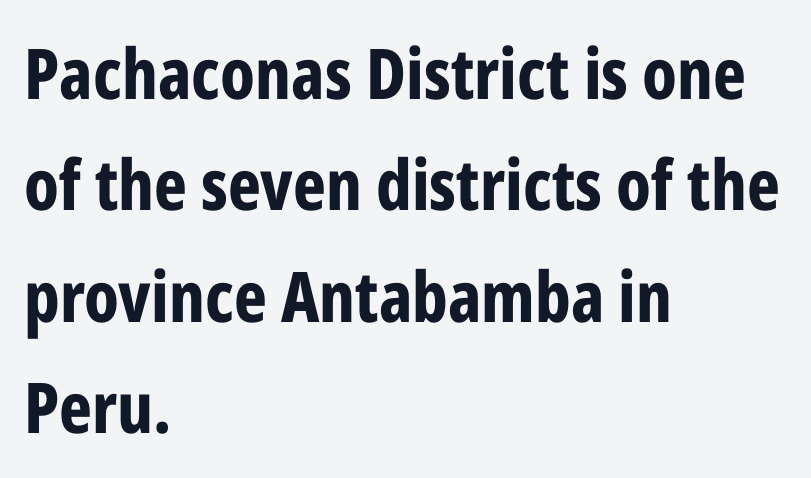
Whoever set this chose a conventional vertical rhythm. Unlike a traditional serif, this face leaves its strokes unadorned. Teacher's note: observe the even left margin — that is flush-left alignment. Has an underline been added? It has not.
